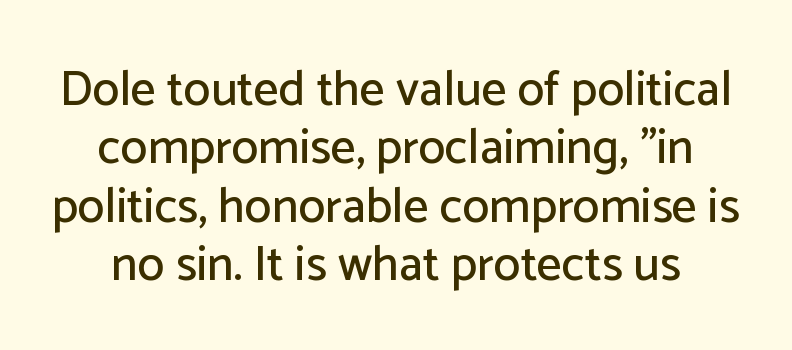
Type style note: lacks serifs. Posture: vertical. Character widths vary here, with narrow letters taking less room than wide ones. The line texture is even and compact thanks to regular tracking. Unmarked baselines from the first word to the last.
